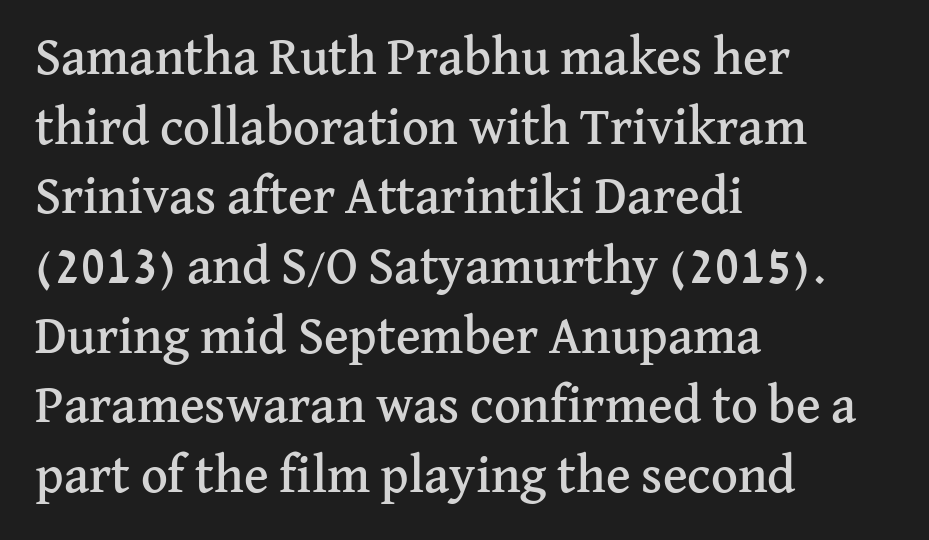
The image shows 52 px serif type, upright; set left-aligned, normal line spacing (1.34x), normal letter spacing, not underlined; medium stroke contrast and a medium x-height.
